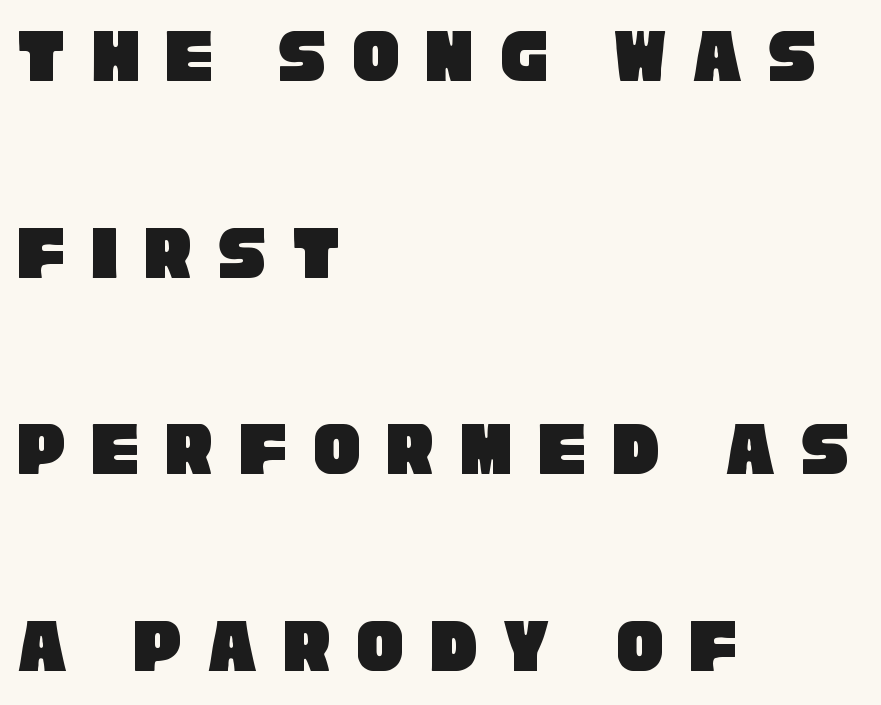
{"serif": "no", "width": "condensed", "stroke_contrast": "low", "x_height": "large", "monospaced": "no", "underline": "no", "align": "left", "line_spacing": "loose", "line_spacing_ratio": 2.49, "letter_spacing": "wide", "letter_spacing_em": 0.32, "glyph_px": 79}
